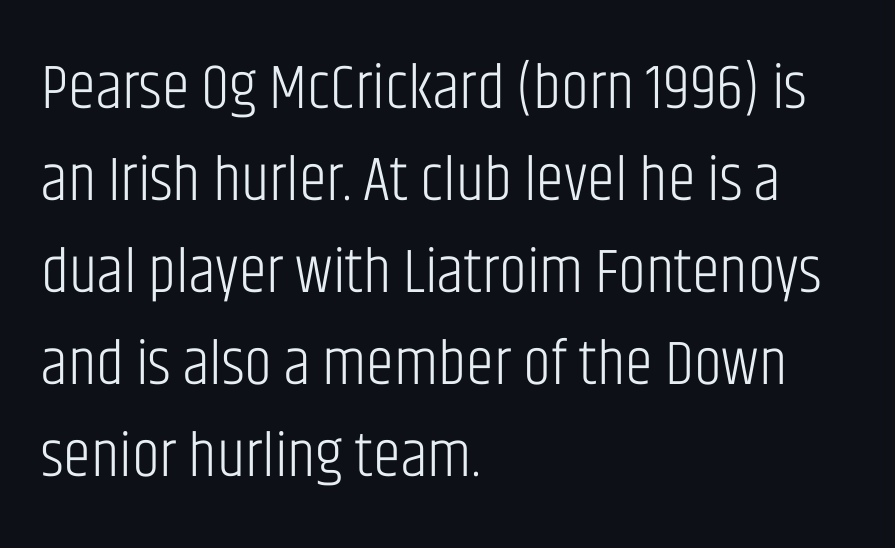
{"serif": "no", "italic": "no", "bold": "no", "weight": "light", "width": "condensed", "stroke_contrast": "low", "x_height": "large", "monospaced": "no", "underline": "no", "align": "left", "line_spacing": "normal", "line_spacing_ratio": 1.46, "letter_spacing": "normal", "letter_spacing_em": 0.0, "glyph_px": 63}
